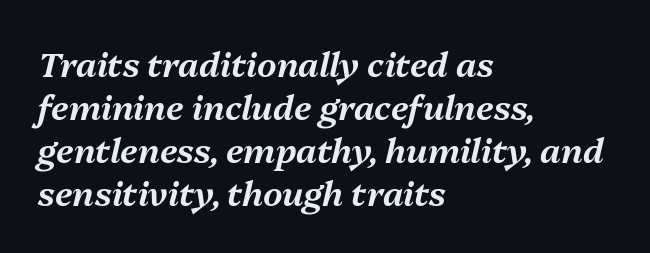
The image shows 34 px text type, italic (leaning right); set left-aligned, normal line spacing (1.26x), normal letter spacing, not underlined; medium stroke contrast and a medium x-height.
